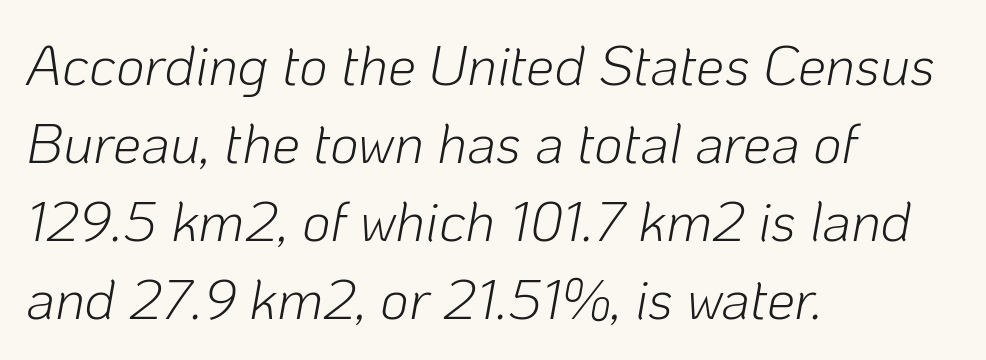
{"italic": "yes", "lean": "right", "slant_degrees": 10, "bold": "no", "weight": "light", "width": "normal", "stroke_contrast": "low", "x_height": "medium", "monospaced": "no", "underline": "no", "align": "left", "line_spacing": "normal", "line_spacing_ratio": 1.39, "letter_spacing": "normal", "letter_spacing_em": 0.0, "glyph_px": 56}
